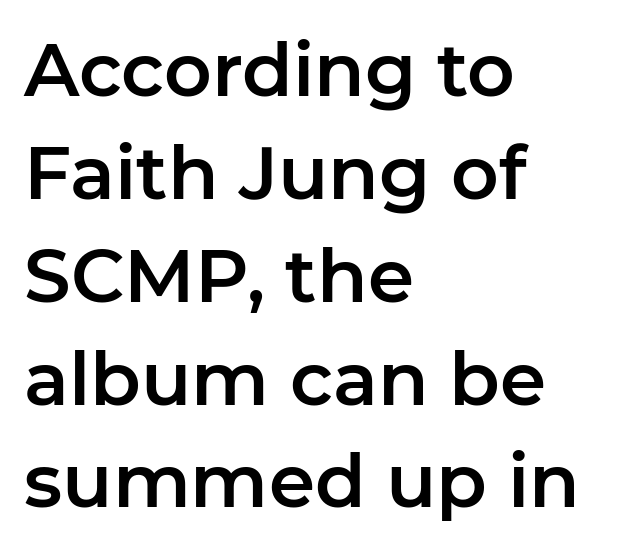
The image shows 74 px sans-serif type, upright; set left-aligned, normal line spacing (1.39x), normal letter spacing, not underlined; low stroke contrast and a medium x-height.
